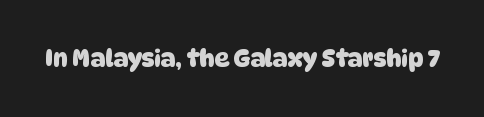
Q: Is the text bold? A: Yes.
Q: Is the text underlined? A: No.
Q: Is the spacing between letters normal or unusually wide? A: Normal.
